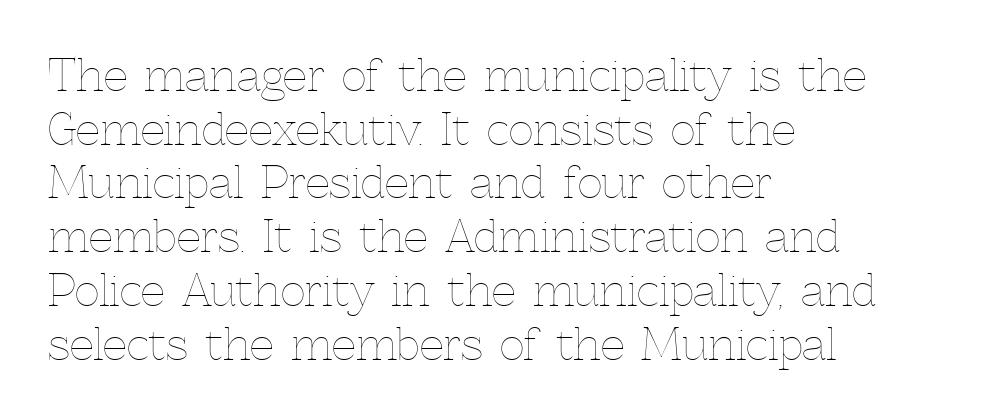
The weight tops out at a normal text grade. The rendering uses natural spacing where letterforms have individual widths. Successive baselines arrive at the customary interval. Words float on clear page, feet unadorned.
